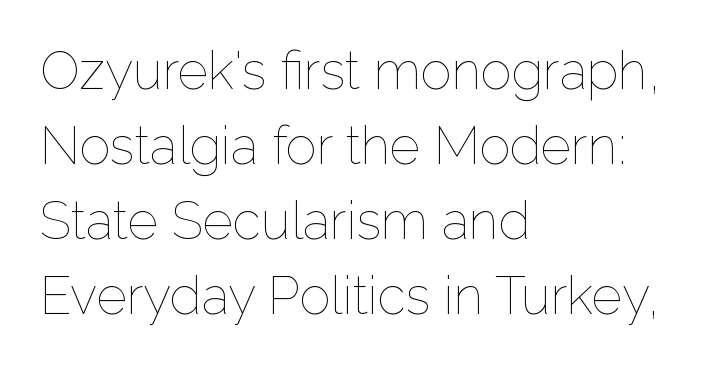
A student would call this left alignment; a typographer would say flush left, rag right. These lines sit exactly where default settings would place them. Do the characters align in a grid? No, the font is proportional. Just letters on the line, the space beneath them empty. Posture: vertical.
